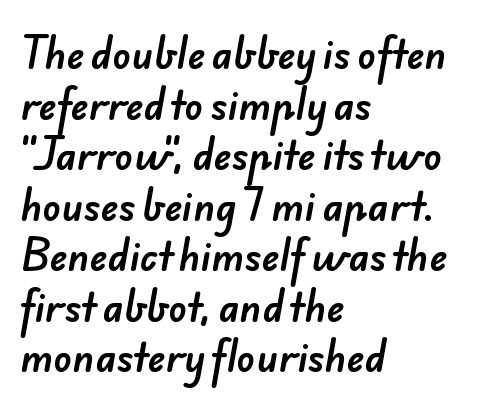
{"serif": "no", "width": "normal", "stroke_contrast": "low", "x_height": "small", "monospaced": "no", "underline": "no", "align": "left", "line_spacing": "normal", "line_spacing_ratio": 1.33, "letter_spacing": "normal", "letter_spacing_em": 0.0, "glyph_px": 38}
